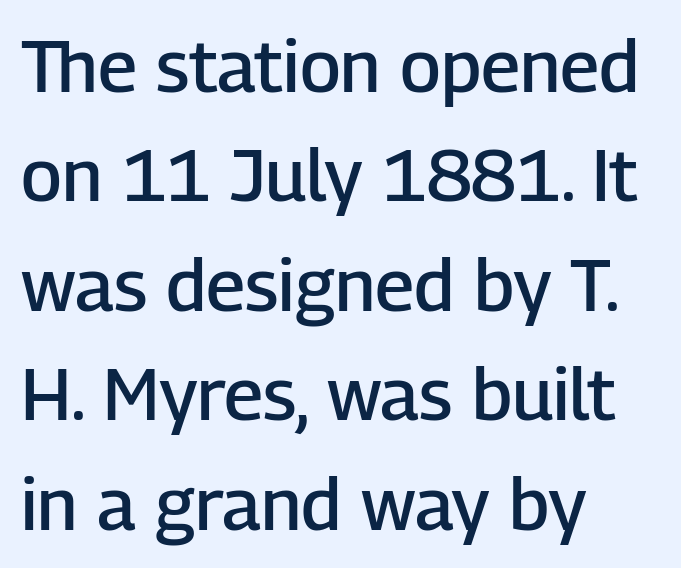
{"serif": "no", "italic": "no", "bold": "semi", "weight": "semibold", "width": "normal", "stroke_contrast": "low", "x_height": "medium", "monospaced": "no", "underline": "no", "align": "left", "line_spacing": "normal", "line_spacing_ratio": 1.5, "letter_spacing": "normal", "letter_spacing_em": 0.0, "glyph_px": 73}
